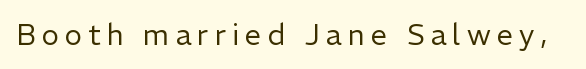
The face used here is proportionally spaced, like ordinary book or web type. The weight tops out at a normal text grade. Do the letters lean? They stand straight. Underline: absent. You could only call the tracking loose — the letters float apart.
